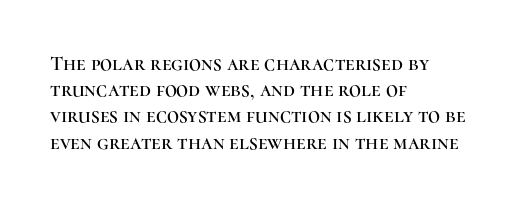
Q: Is the text italic (slanted)? A: No, it is upright.
Q: Is the text underlined? A: No.
Q: How is the paragraph aligned? A: Left-aligned.
Q: Is the spacing between letters normal or unusually wide? A: Normal.
Q: Is the spacing between lines tight, normal or loose? A: Normal.
